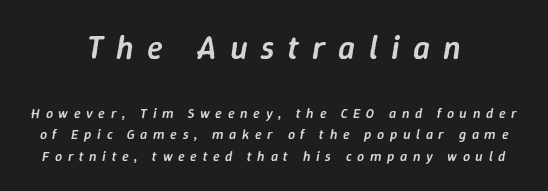
The image shows 33 px semibold type, italic (leaning right); set centered, normal line spacing (1.55x), unusually wide letter spacing (+0.4 em), not underlined; the first (top) block is 2.36x larger; low stroke contrast and a medium x-height.
